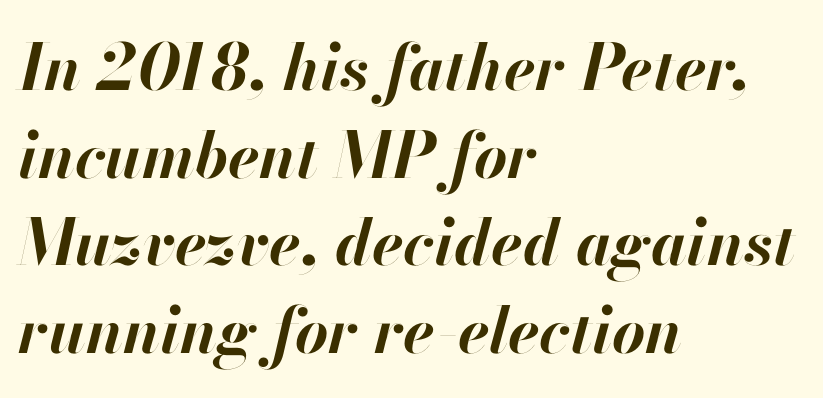
Yep, that's italic — everything's leaning. Letters rest on an invisible, unmarked baseline. The rows are spaced the way most documents space them. The letters sit at their default tracking, neither squeezed nor spread. The ragged edge is on the right, which tells us the setting is flush left. Caption: bold face, heavy strokes.
